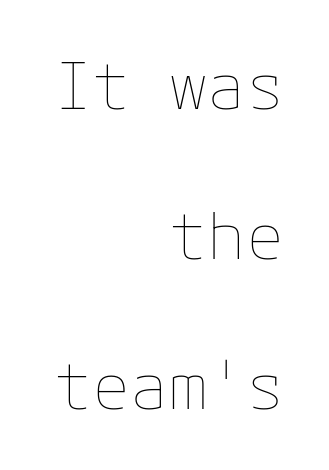
Q: Is the text bold? A: No.
Q: Is the text italic (slanted)? A: No, it is upright.
Q: Is the text underlined? A: No.
Q: How is the paragraph aligned? A: Right-aligned.
Q: Is the spacing between letters normal or unusually wide? A: Normal.
Q: Is the spacing between lines tight, normal or loose? A: Loose.
Q: Width (condensed, normal, or wide)? A: Normal.
Q: Stroke contrast? A: Low.
Q: x-height? A: Medium.
